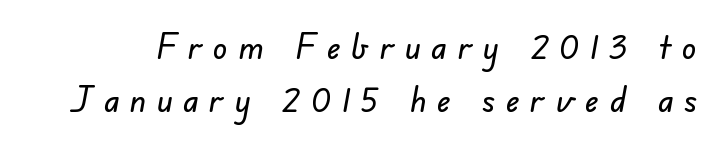
Q: Is the typeface a serif or a sans-serif typeface? A: Sans-serif.
Q: Is the text underlined? A: No.
Q: Is the spacing between letters normal or unusually wide? A: Unusually wide.
Q: Is the spacing between lines tight, normal or loose? A: Normal.
Q: Width (condensed, normal, or wide)? A: Normal.
Q: Stroke contrast? A: Low.
Q: x-height? A: Small.
Q: Monospaced? A: No.
